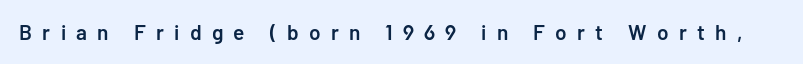
The axis of the letterforms is exactly vertical. Glyph-to-glyph distance is far greater than everyday printed text. A bare baseline throughout the passage. The strokes are fattened partway — semibold, not bold.
